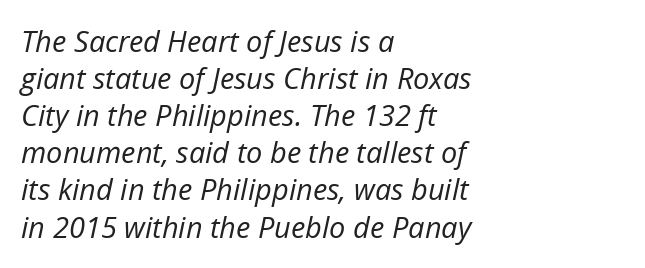
Q: Is the text bold? A: No.
Q: Is the text italic (slanted)? A: Yes, it leans right by about 12 degrees.
Q: Is the text underlined? A: No.
Q: How is the paragraph aligned? A: Left-aligned.
Q: Is the spacing between letters normal or unusually wide? A: Normal.
Q: Is the spacing between lines tight, normal or loose? A: Normal.
Q: Width (condensed, normal, or wide)? A: Normal.
Q: Stroke contrast? A: Low.
Q: x-height? A: Medium.
Q: Monospaced? A: No.
